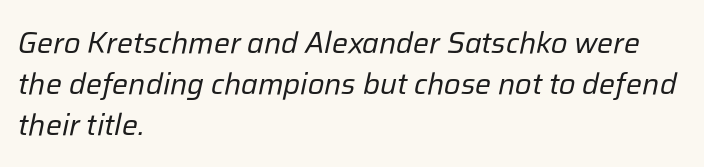
Tracking here is standard; glyphs follow each other at the usual distance. Regarding leading, the lines here are spaced in the standard way. These lines are set flush left with a ragged right edge. Note the varied advance widths — an 'i' is clearly narrower than an 'm'. Glance below the letters and you will spot only blank space.
